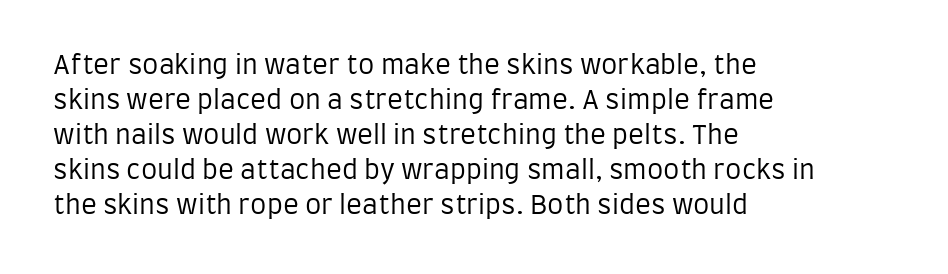
The image shows 26 px text type, upright; set left-aligned, normal line spacing (1.35x), normal letter spacing, not underlined.
